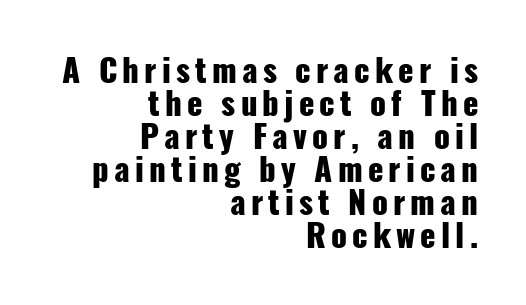
{"serif": "no", "italic": "no", "bold": "yes", "weight": "heavy", "width": "condensed", "stroke_contrast": "low", "x_height": "medium", "monospaced": "no", "underline": "no", "align": "right", "line_spacing": "tight", "line_spacing_ratio": 1.03, "glyph_px": 32}
